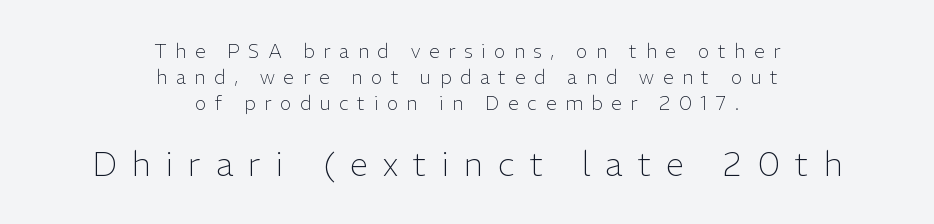
{"serif": "no", "italic": "no", "bold": "no", "weight": "light", "width": "normal", "stroke_contrast": "low", "x_height": "medium", "monospaced": "no", "underline": "no", "align": "center", "line_spacing": "normal", "line_spacing_ratio": 1.36, "letter_spacing": "wide", "letter_spacing_em": 0.46, "larger_block": "second", "size_ratio": 1.74, "glyph_px": 33}
